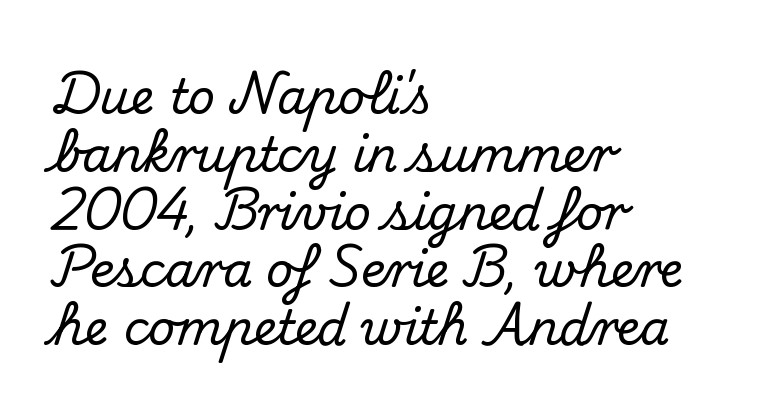
The string is rendered with underlining switched off. One-word summary of the alignment: left. Look at the bottom of the vertical strokes: they flare into serifs here.
